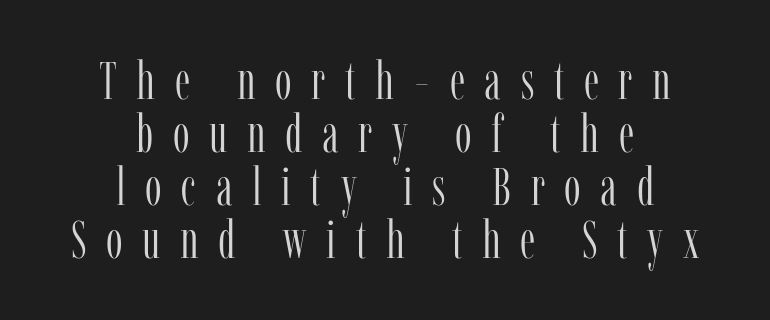
Q: Is the text bold? A: No.
Q: Is the text italic (slanted)? A: No, it is upright.
Q: Is the typeface a serif or a sans-serif typeface? A: Serif.
Q: Is the text underlined? A: No.
Q: How is the paragraph aligned? A: Centered.
Q: Is the spacing between letters normal or unusually wide? A: Unusually wide.
Q: Is the spacing between lines tight, normal or loose? A: Tight.
Q: Width (condensed, normal, or wide)? A: Condensed.
Q: Stroke contrast? A: Low.
Q: x-height? A: Medium.
Q: Monospaced? A: No.
